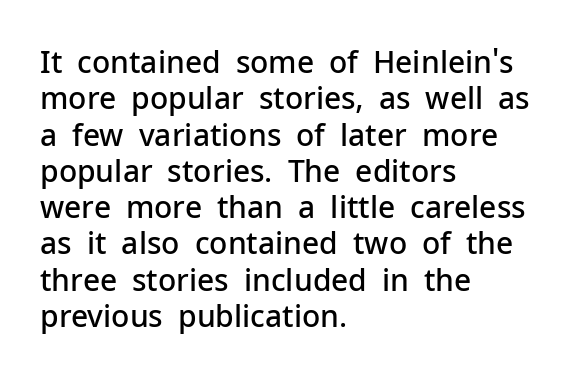
Spacing between characters is what you'd get straight out of the box. Is this a sans? Yes — the strokes have no serifs. This sample is left-justified, so line endings fall wherever the words run out. This is the regular roman posture of the typeface. Nobody drew a line under any word here. Typesetter's note: demi weight, one step under bold.
